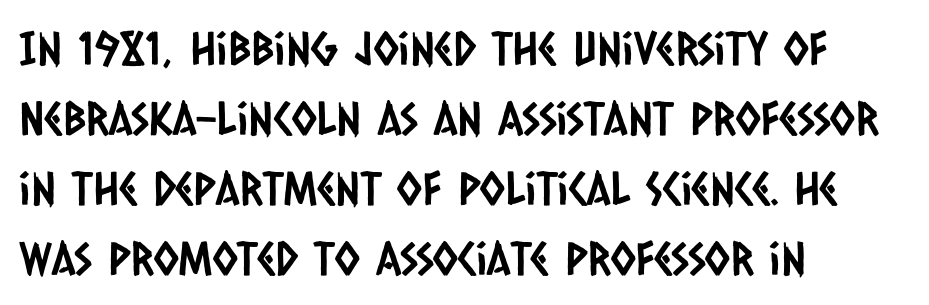
The image shows 46 px condensed sans-serif type; set left-aligned, normal line spacing (1.52x), normal letter spacing, not underlined; low stroke contrast and a large x-height.
